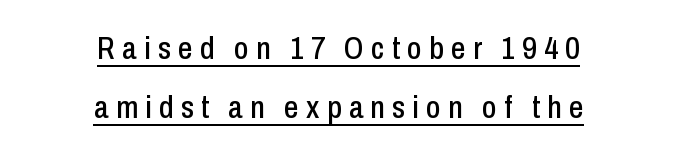
Unlike italic type, these characters show no tilt at all. Where is the straight margin? There isn't one; the lines are centered. The rendering uses natural spacing where letterforms have individual widths. The lettering is marked with a stroke running underneath it. Does the type have serifs? No, each stem ends abruptly.
